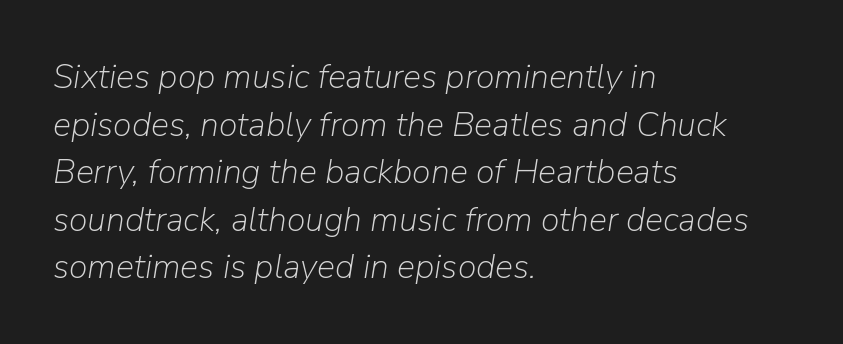
Stroke thickness stays within the range of a standard reading face or lighter. These lines are rendered in a variable-pitch font. The passage shown leans; its letterforms are oblique. The foot of each line stays bare and open. Whoever set this chose a conventional vertical rhythm.
